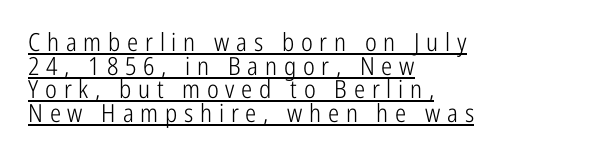
{"italic": "no", "bold": "no", "underline": "yes", "align": "left", "line_spacing": "tight", "line_spacing_ratio": 0.95, "letter_spacing": "wide", "letter_spacing_em": 0.27, "glyph_px": 25}
